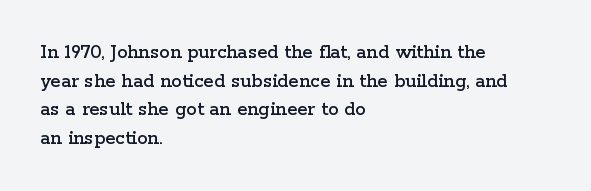
{"italic": "no", "underline": "no", "align": "left", "line_spacing": "normal", "line_spacing_ratio": 1.36, "letter_spacing": "normal", "letter_spacing_em": 0.0, "glyph_px": 21}
